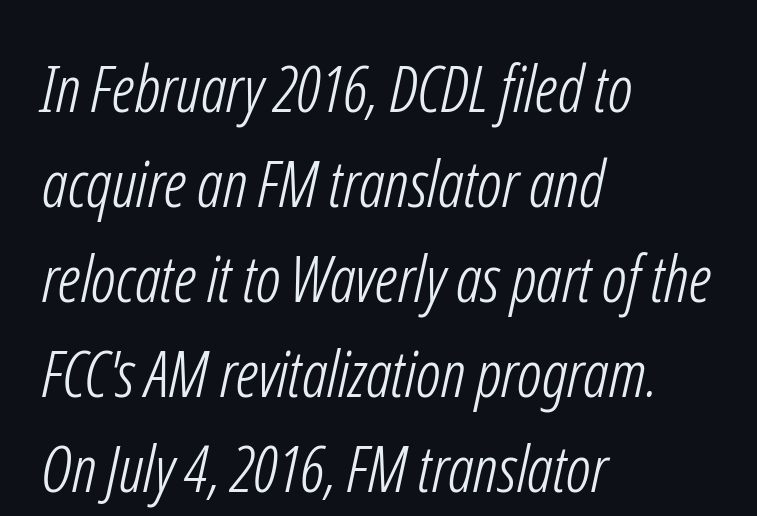
The image shows 65 px light, condensed sans-serif type; set left-aligned, normal line spacing (1.46x), normal letter spacing, not underlined; low stroke contrast and a medium x-height.
